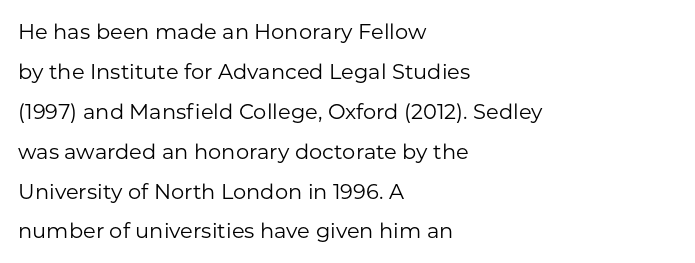
The image shows 21 px text type, upright; set left-aligned, loose line spacing (1.9x), normal letter spacing, not underlined.
